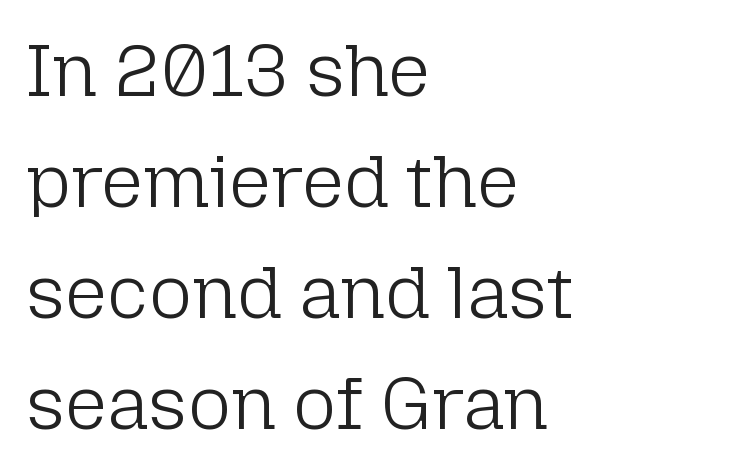
{"serif": "no", "italic": "no", "bold": "no", "weight": "light", "width": "normal", "stroke_contrast": "low", "x_height": "medium", "monospaced": "no", "underline": "no", "align": "left", "line_spacing": "normal", "line_spacing_ratio": 1.5, "letter_spacing": "normal", "letter_spacing_em": 0.0, "glyph_px": 74}
